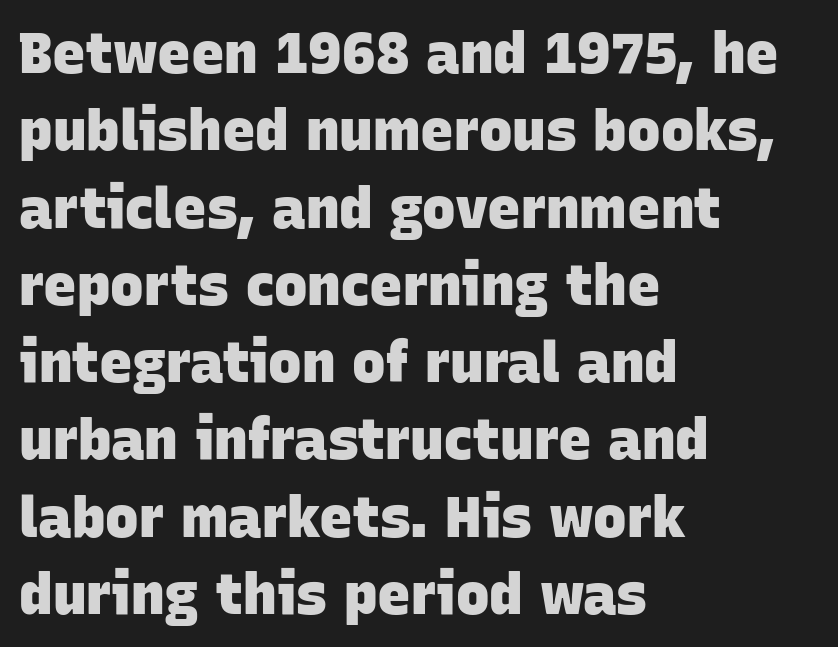
{"serif": "no", "bold": "yes", "weight": "heavy", "width": "normal", "stroke_contrast": "low", "x_height": "large", "monospaced": "no", "underline": "no", "align": "left", "line_spacing": "normal", "line_spacing_ratio": 1.38, "letter_spacing": "normal", "letter_spacing_em": 0.0, "glyph_px": 56}
